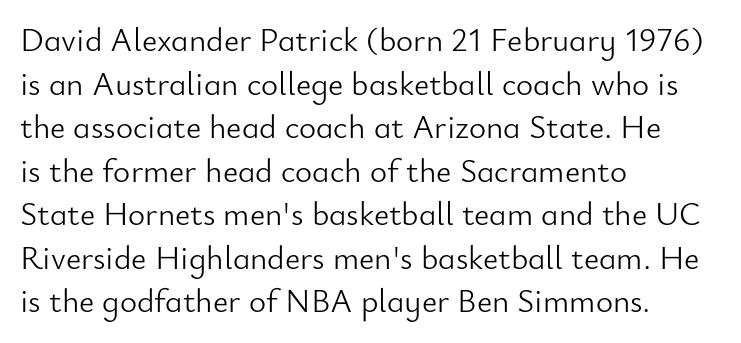
{"serif": "no", "italic": "no", "bold": "no", "weight": "light", "width": "normal", "stroke_contrast": "low", "x_height": "small", "monospaced": "no", "underline": "no", "align": "left", "line_spacing": "normal", "line_spacing_ratio": 1.32, "letter_spacing": "normal", "letter_spacing_em": 0.0, "glyph_px": 33}
